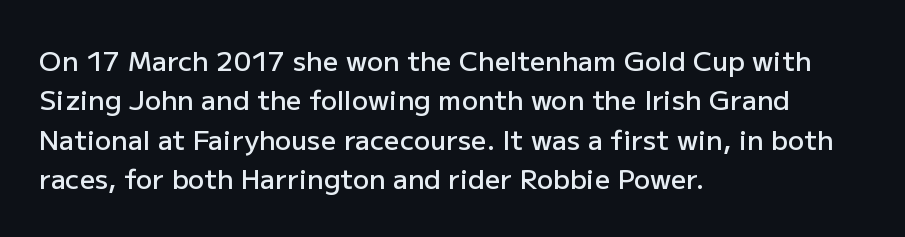
The line texture is even and compact thanks to regular tracking. The vertical gap from one line to the next is medium. It's the straight-up-and-down kind of type. I'd describe the lettering as semibold — firm but not a full bold. Layout note: lines flush left. Words float on clear page, feet unadorned.
